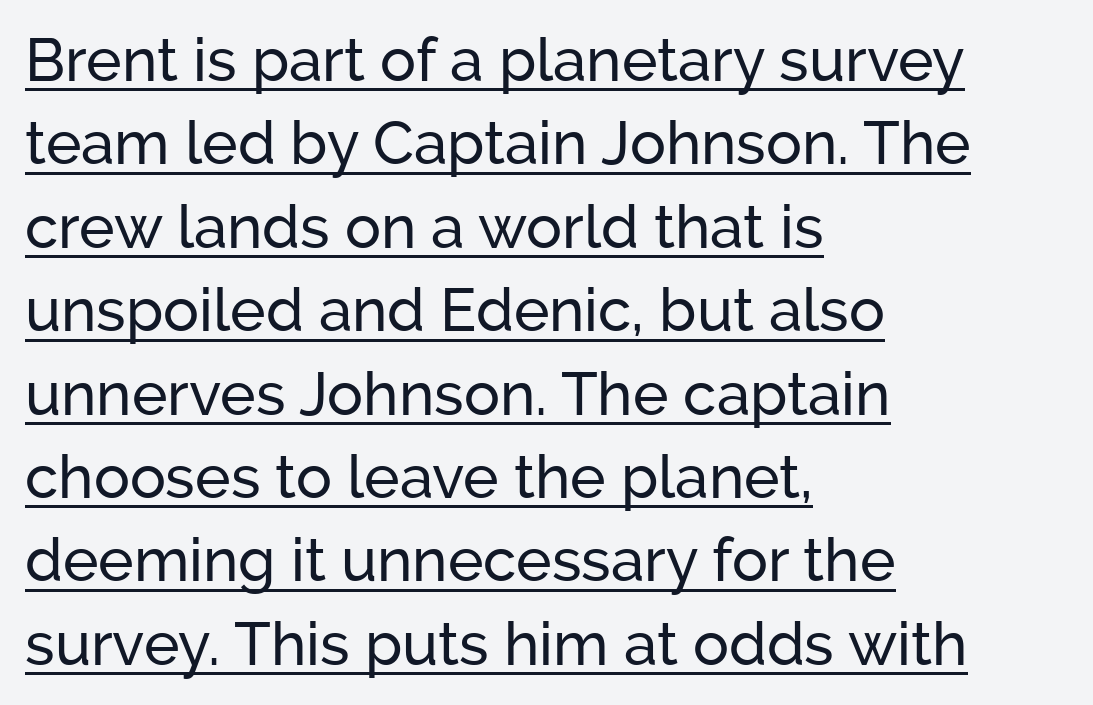
Q: Is the text italic (slanted)? A: No, it is upright.
Q: Is the typeface a serif or a sans-serif typeface? A: Sans-serif.
Q: Is the text underlined? A: Yes.
Q: How is the paragraph aligned? A: Left-aligned.
Q: Is the spacing between letters normal or unusually wide? A: Normal.
Q: Is the spacing between lines tight, normal or loose? A: Normal.
Q: Width (condensed, normal, or wide)? A: Normal.
Q: Stroke contrast? A: Low.
Q: x-height? A: Medium.
Q: Monospaced? A: No.
